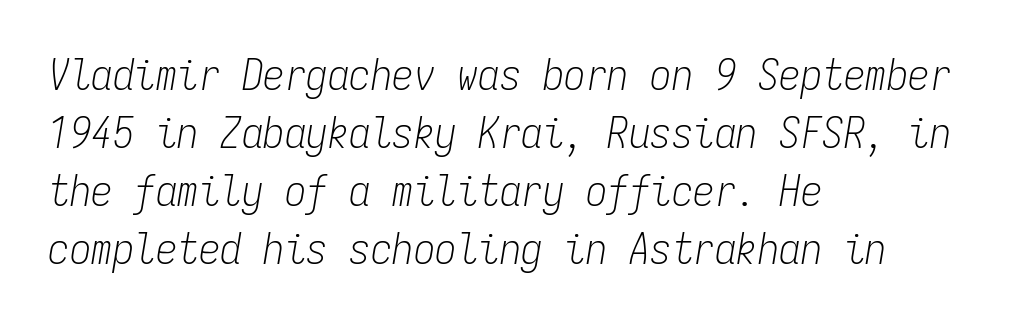
The image shows 43 px light, condensed type, italic (leaning right), monospaced; set left-aligned, normal line spacing (1.35x), normal letter spacing, not underlined; low stroke contrast and a medium x-height.
